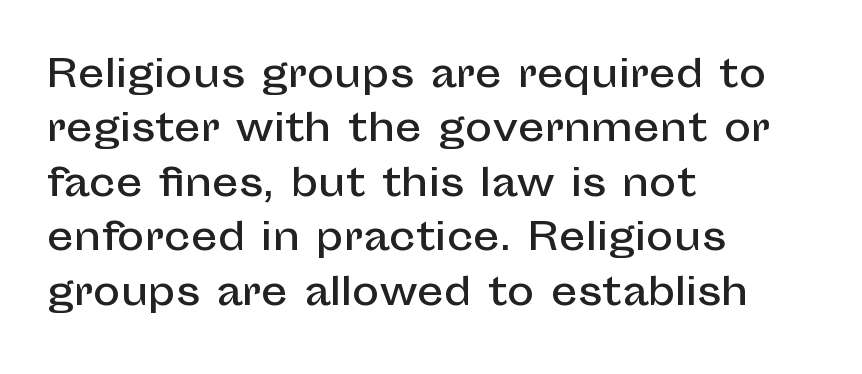
A roman cut, with each character standing at attention. Interline gaps are of average width in this sample. What kind of face is this? One without serifs — a sans. These lines are rendered in a variable-pitch font. Rule under the text: the space is simply empty.
